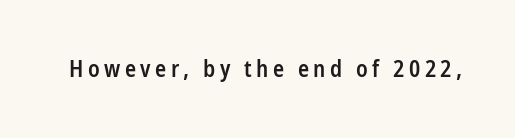
If you drew a line through each stem, it would be perfectly vertical. A bit beefed up — I'd call it semibold rather than bold. Just letters on the line, the space beneath them empty.
